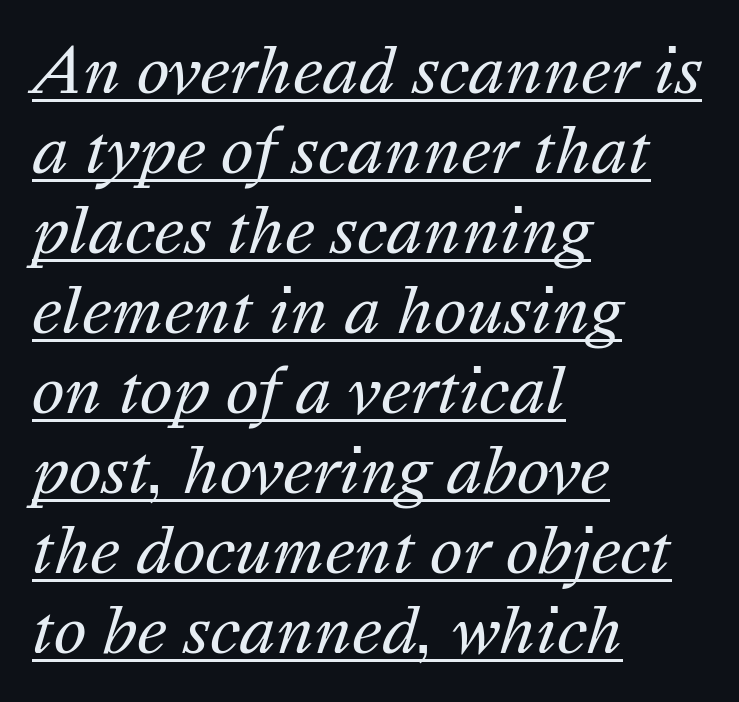
The image shows 62 px regular-weight type, italic (leaning right); set left-aligned, normal line spacing (1.29x), normal letter spacing, underlined; medium stroke contrast and a medium x-height.
